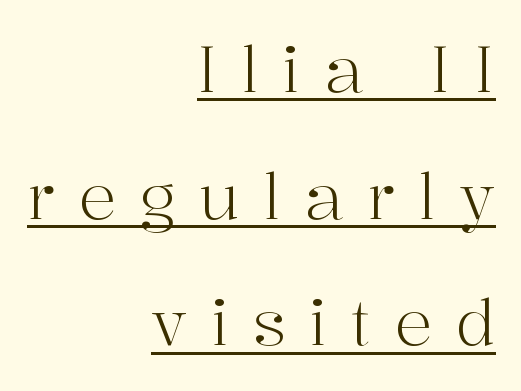
{"serif": "yes", "italic": "no", "bold": "no", "weight": "light", "width": "normal", "stroke_contrast": "high", "x_height": "medium", "monospaced": "no", "underline": "yes", "align": "right", "line_spacing": "loose", "line_spacing_ratio": 2.01, "letter_spacing": "wide", "letter_spacing_em": 0.37, "glyph_px": 63}
